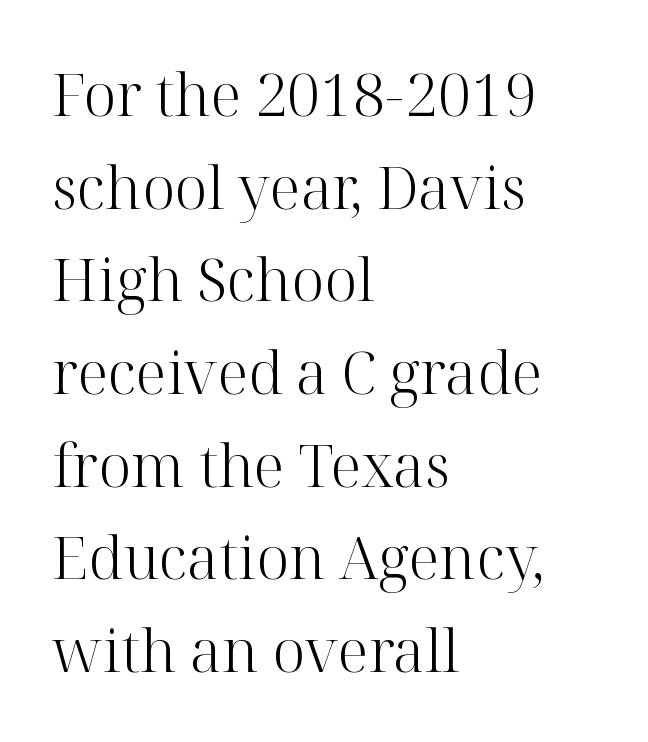
Q: Is the text bold? A: No.
Q: Is the text italic (slanted)? A: No, it is upright.
Q: Is the typeface a serif or a sans-serif typeface? A: Serif.
Q: Is the text underlined? A: No.
Q: How is the paragraph aligned? A: Left-aligned.
Q: Is the spacing between letters normal or unusually wide? A: Normal.
Q: Is the spacing between lines tight, normal or loose? A: Normal.
Q: Width (condensed, normal, or wide)? A: Normal.
Q: Stroke contrast? A: High.
Q: x-height? A: Medium.
Q: Monospaced? A: No.
